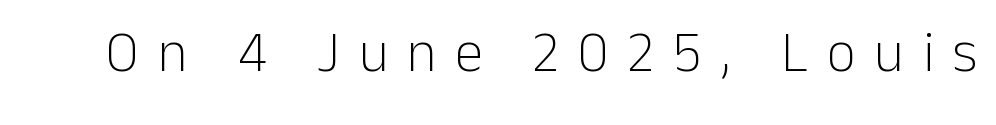
The typeface chosen for these lines omits serifs. The cut favours lightness, reaching ordinary text weight at its darkest. Words float on clear page, feet unadorned. Looks like regular typesetting: each glyph gets only the width it needs.
